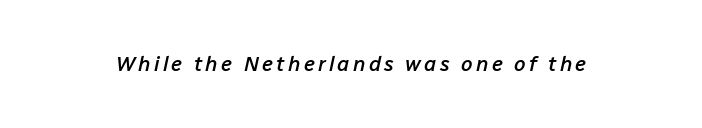
{"italic": "yes", "lean": "right", "slant_degrees": 12, "bold": "semi", "underline": "no", "glyph_px": 21}
